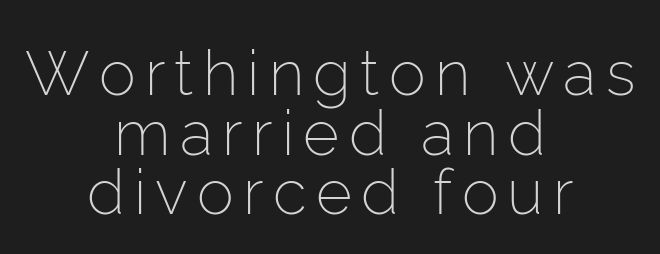
The image shows 62 px light sans-serif type, upright; set centered, tight line spacing (0.96x), not underlined; low stroke contrast and a medium x-height.
